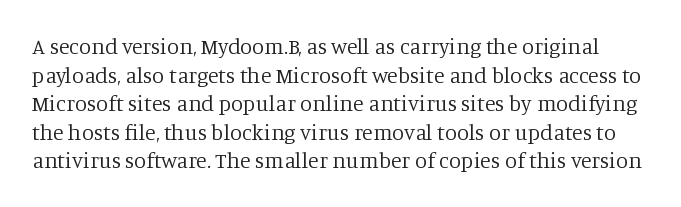
Q: Is the text bold? A: No.
Q: Is the text italic (slanted)? A: No, it is upright.
Q: Is the text underlined? A: No.
Q: Is the spacing between letters normal or unusually wide? A: Normal.
Q: Is the spacing between lines tight, normal or loose? A: Normal.
